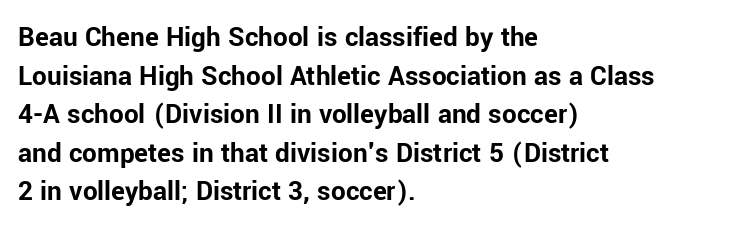
Q: Is the text bold? A: Yes.
Q: Is the text italic (slanted)? A: No, it is upright.
Q: Is the typeface a serif or a sans-serif typeface? A: Sans-serif.
Q: Is the text underlined? A: No.
Q: How is the paragraph aligned? A: Left-aligned.
Q: Is the spacing between letters normal or unusually wide? A: Normal.
Q: Is the spacing between lines tight, normal or loose? A: Normal.
Q: Width (condensed, normal, or wide)? A: Normal.
Q: Stroke contrast? A: Low.
Q: x-height? A: Medium.
Q: Monospaced? A: No.
